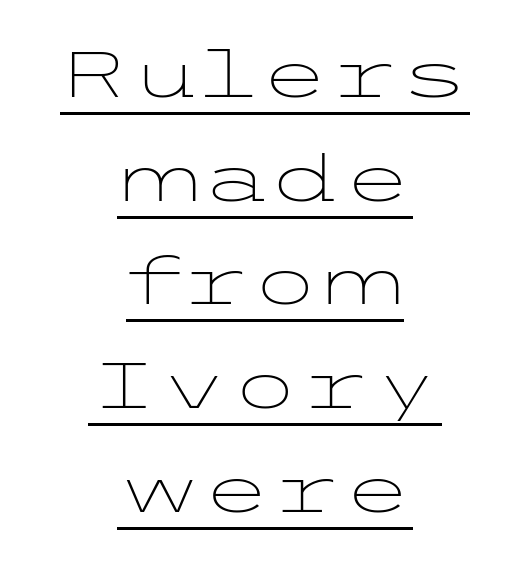
{"serif": "no", "italic": "no", "bold": "no", "weight": "light", "width": "wide", "stroke_contrast": "low", "x_height": "medium", "underline": "yes", "align": "center", "line_spacing": "normal", "line_spacing_ratio": 1.62, "letter_spacing": "normal", "letter_spacing_em": 0.0, "glyph_px": 64}
